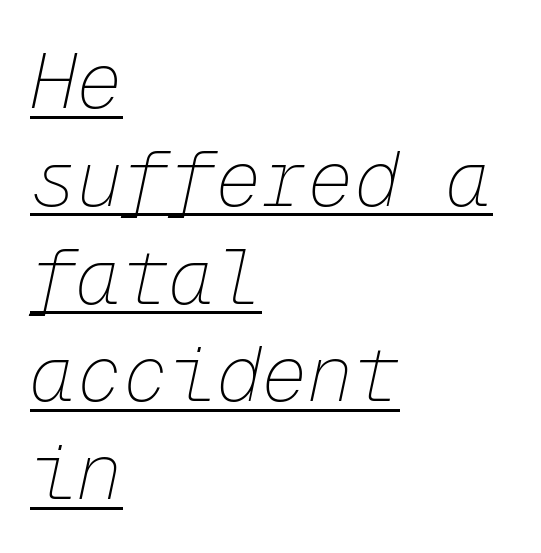
{"italic": "yes", "lean": "right", "slant_degrees": 12, "bold": "no", "weight": "thin", "width": "normal", "stroke_contrast": "low", "x_height": "medium", "monospaced": "yes", "underline": "yes", "align": "left", "line_spacing": "normal", "line_spacing_ratio": 1.27, "letter_spacing": "normal", "letter_spacing_em": 0.0, "glyph_px": 77}
